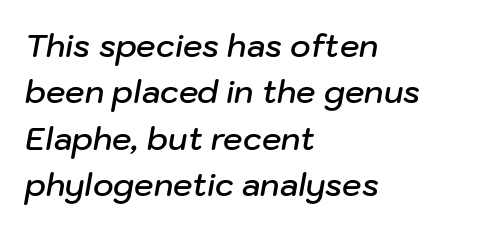
{"italic": "yes", "lean": "right", "slant_degrees": 10, "bold": "semi", "weight": "semibold", "width": "normal", "stroke_contrast": "low", "x_height": "medium", "monospaced": "no", "underline": "no", "align": "left", "line_spacing": "normal", "line_spacing_ratio": 1.5, "letter_spacing": "normal", "letter_spacing_em": 0.0, "glyph_px": 31}
